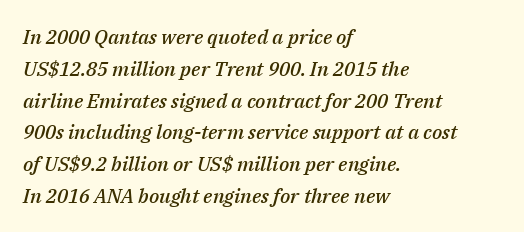
The block of text has a typical density, with ordinary space between rows. Has an underline been added? It has not. This sample is left-justified, so line endings fall wherever the words run out. Does the lettering tilt? It does — this is italic.
